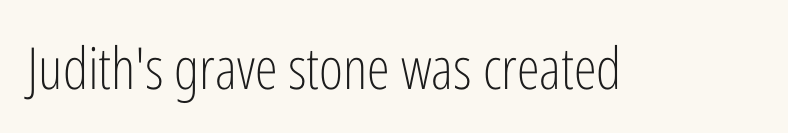
Lines of text with bare space underneath. Look at the tracking — it's just the regular setting, nothing added. Letters have the restrained weight of plain body copy at most. This rendering employs a face without finishing strokes, i.e., a sans-serif. These lines were composed using upright roman letters.
